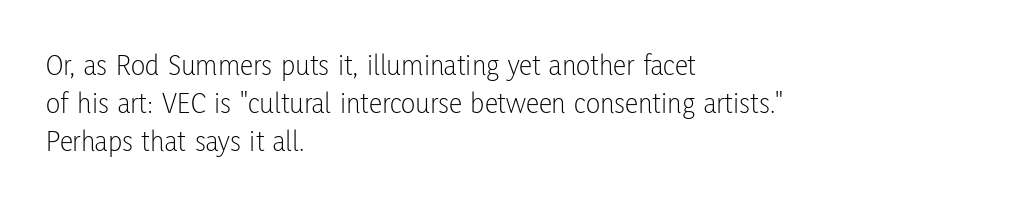
Q: Is the text bold? A: No.
Q: Is the text italic (slanted)? A: No, it is upright.
Q: Is the typeface a serif or a sans-serif typeface? A: Sans-serif.
Q: Is the text underlined? A: No.
Q: How is the paragraph aligned? A: Left-aligned.
Q: Is the spacing between letters normal or unusually wide? A: Normal.
Q: Is the spacing between lines tight, normal or loose? A: Normal.
Q: Width (condensed, normal, or wide)? A: Condensed.
Q: Stroke contrast? A: Low.
Q: x-height? A: Medium.
Q: Monospaced? A: No.
